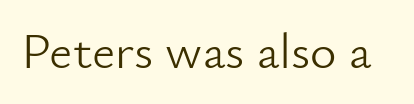
The image shows 51 px light sans-serif type, upright; set normal letter spacing, not underlined; low stroke contrast and a small x-height.
